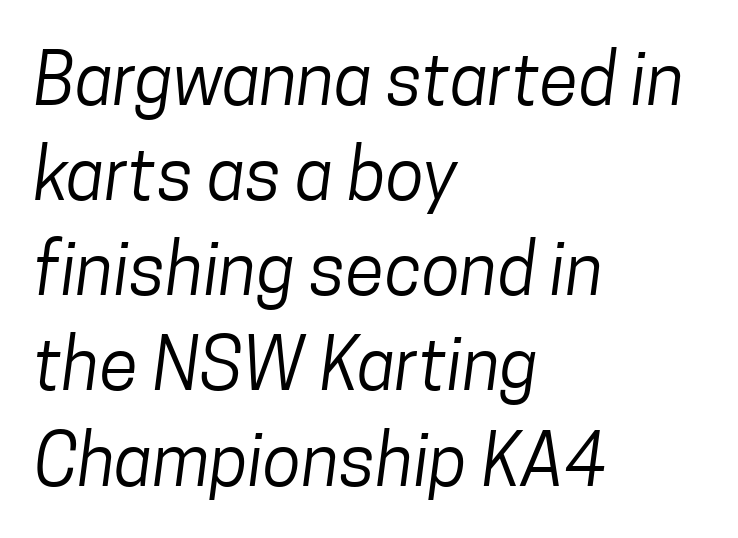
The image shows 71 px regular-weight, condensed sans-serif type; set left-aligned, normal line spacing (1.34x), normal letter spacing, not underlined; low stroke contrast and a medium x-height.
